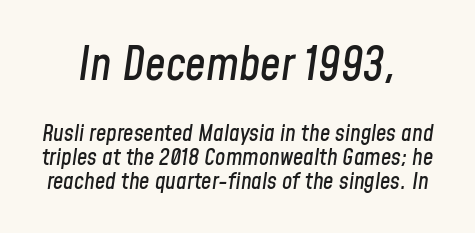
The image shows 46 px condensed type, italic (leaning right); set tight line spacing (1.03x), normal letter spacing, not underlined; the first (top) block is 2.0x larger; low stroke contrast and a medium x-height.
